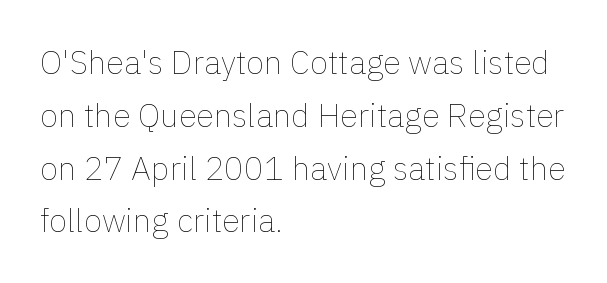
{"italic": "no", "bold": "no", "weight": "thin", "width": "normal", "x_height": "medium", "monospaced": "no", "underline": "no", "align": "left", "line_spacing": "normal", "line_spacing_ratio": 1.6, "letter_spacing": "normal", "letter_spacing_em": 0.0, "glyph_px": 33}
